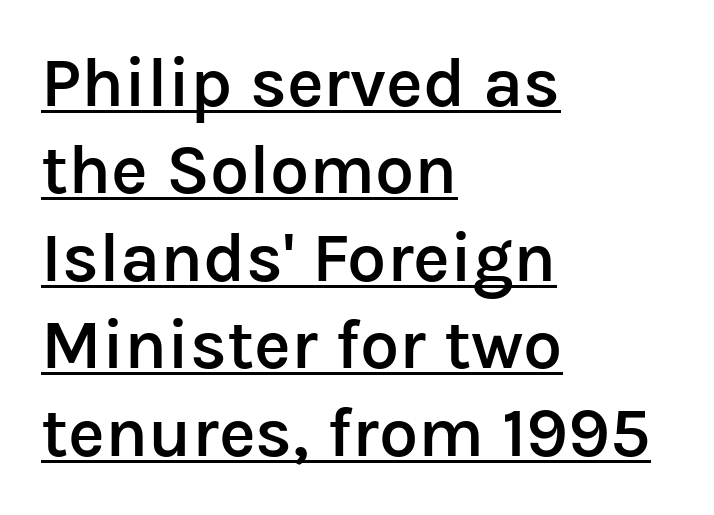
{"serif": "no", "italic": "no", "bold": "semi", "weight": "semibold", "width": "normal", "stroke_contrast": "low", "x_height": "medium", "monospaced": "no", "underline": "yes", "align": "left", "line_spacing": "normal", "line_spacing_ratio": 1.25, "letter_spacing": "normal", "letter_spacing_em": 0.0, "glyph_px": 70}
